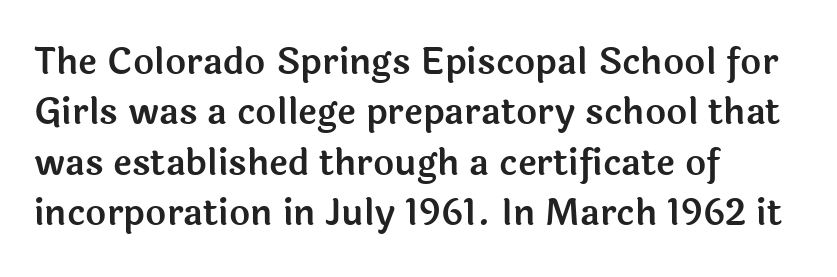
Q: Is the text italic (slanted)? A: No, it is upright.
Q: Is the typeface a serif or a sans-serif typeface? A: Sans-serif.
Q: Is the text underlined? A: No.
Q: How is the paragraph aligned? A: Left-aligned.
Q: Is the spacing between letters normal or unusually wide? A: Normal.
Q: Is the spacing between lines tight, normal or loose? A: Normal.
Q: Width (condensed, normal, or wide)? A: Normal.
Q: x-height? A: Medium.
Q: Monospaced? A: No.
